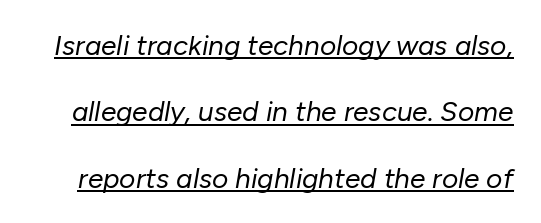
Q: Is the text bold? A: No.
Q: Is the text italic (slanted)? A: Yes, it leans right by about 10 degrees.
Q: Is the text underlined? A: Yes.
Q: Is the spacing between letters normal or unusually wide? A: Normal.
Q: Is the spacing between lines tight, normal or loose? A: Loose.
Q: Width (condensed, normal, or wide)? A: Normal.
Q: Stroke contrast? A: Low.
Q: x-height? A: Medium.
Q: Monospaced? A: No.
